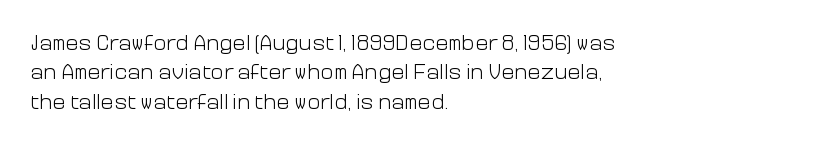
The image shows 22 px text type, upright; set left-aligned, normal line spacing (1.34x), normal letter spacing, not underlined.
